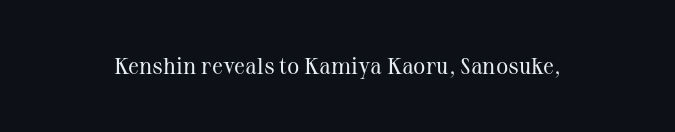
{"italic": "no", "bold": "no", "underline": "no", "letter_spacing": "normal", "letter_spacing_em": 0.0, "glyph_px": 23}
